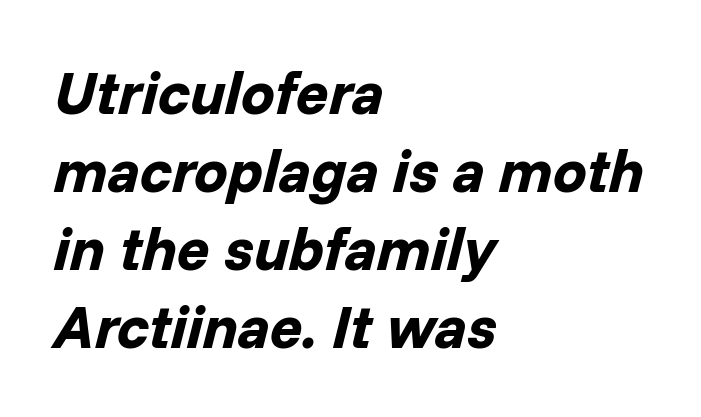
{"italic": "yes", "lean": "right", "slant_degrees": 14, "bold": "yes", "weight": "bold", "width": "normal", "stroke_contrast": "low", "x_height": "medium", "monospaced": "no", "underline": "no", "align": "left", "line_spacing": "normal", "line_spacing_ratio": 1.3, "letter_spacing": "normal", "letter_spacing_em": 0.0, "glyph_px": 60}
